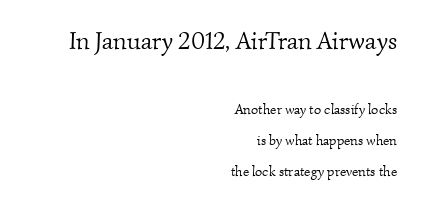
{"bold": "no", "underline": "no", "align": "right", "line_spacing": "loose", "line_spacing_ratio": 2.2, "letter_spacing": "normal", "letter_spacing_em": 0.0, "larger_block": "first", "size_ratio": 1.79, "glyph_px": 25}
